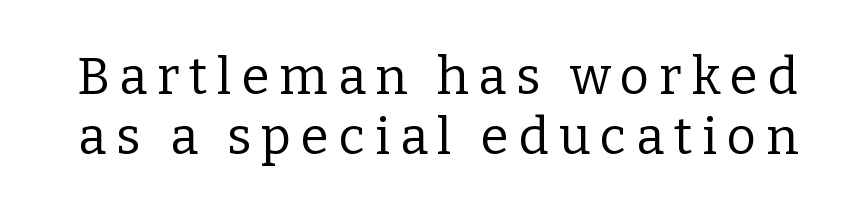
This reads as an unemphasized weight, regular at the heaviest. The space directly below the letters is spotless. Nope, not italic — everything's standing straight. Serifs: yes, visible at the terminals of the letterforms. Varying glyph widths throughout — classic text-font behaviour.
